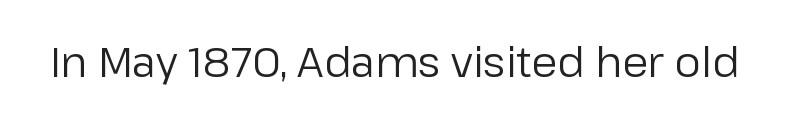
Note: no serifs on the glyphs. The zone under the glyphs is completely vacant. These lines are rendered in a variable-pitch font. The letters stand straight up with perfectly vertical stems.
